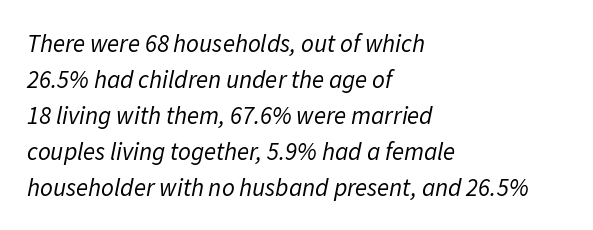
If you measured baseline to baseline, you'd find a middling distance. Caption: multi-line text, flush left, ragged right. Is the type slanted? Yes — the strokes lean at a clear angle. The string is rendered with underlining switched off.
